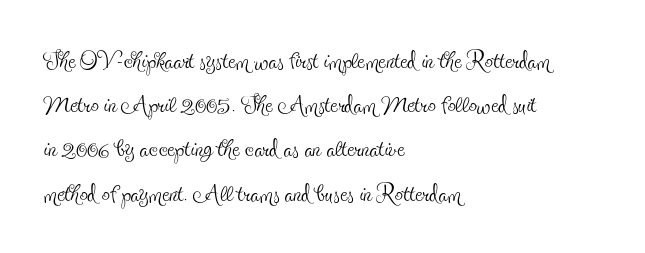
The text block is weighted toward the left margin, trailing off unevenly rightward. The space beneath each line is pristine and unruled. Glyph-to-glyph distance matches everyday printed text. In terms of letterform style, serifs are clearly present.
